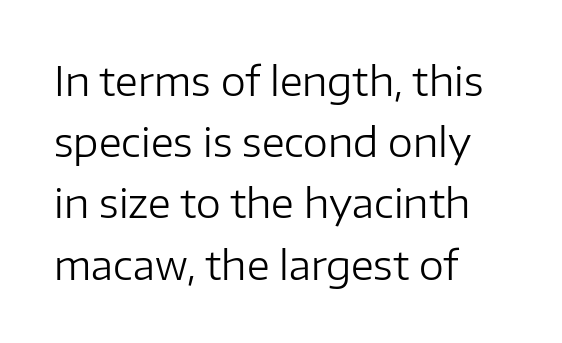
Q: Is the text bold? A: No.
Q: Is the text italic (slanted)? A: No, it is upright.
Q: Is the typeface a serif or a sans-serif typeface? A: Sans-serif.
Q: Is the text underlined? A: No.
Q: How is the paragraph aligned? A: Left-aligned.
Q: Is the spacing between letters normal or unusually wide? A: Normal.
Q: Is the spacing between lines tight, normal or loose? A: Normal.
Q: Width (condensed, normal, or wide)? A: Normal.
Q: Stroke contrast? A: Low.
Q: x-height? A: Medium.
Q: Monospaced? A: No.
